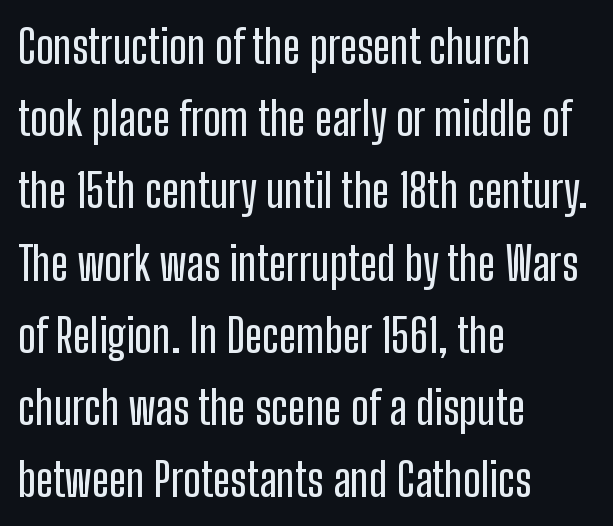
Q: Is the text italic (slanted)? A: No, it is upright.
Q: Is the typeface a serif or a sans-serif typeface? A: Sans-serif.
Q: Is the text underlined? A: No.
Q: How is the paragraph aligned? A: Left-aligned.
Q: Is the spacing between letters normal or unusually wide? A: Normal.
Q: Is the spacing between lines tight, normal or loose? A: Normal.
Q: Width (condensed, normal, or wide)? A: Condensed.
Q: Stroke contrast? A: Low.
Q: x-height? A: Medium.
Q: Monospaced? A: No.
